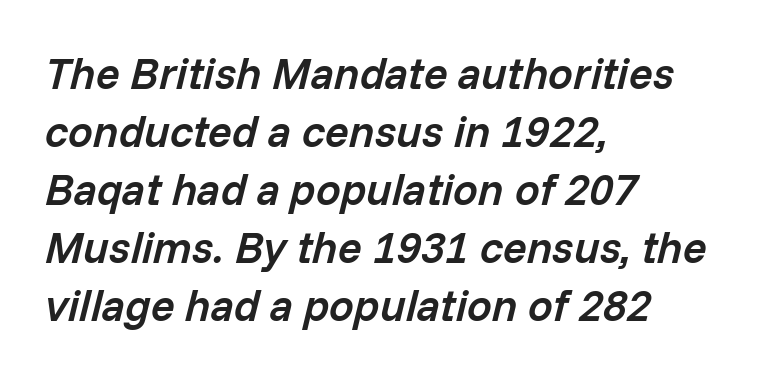
{"italic": "yes", "lean": "right", "slant_degrees": 14, "bold": "semi", "weight": "semibold", "width": "normal", "stroke_contrast": "low", "x_height": "medium", "monospaced": "no", "underline": "no", "align": "left", "line_spacing": "normal", "line_spacing_ratio": 1.32, "letter_spacing": "normal", "letter_spacing_em": 0.0, "glyph_px": 44}
